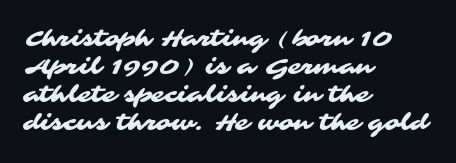
{"underline": "no", "align": "left", "line_spacing": "normal", "line_spacing_ratio": 1.28, "letter_spacing": "normal", "letter_spacing_em": 0.0, "glyph_px": 22}
